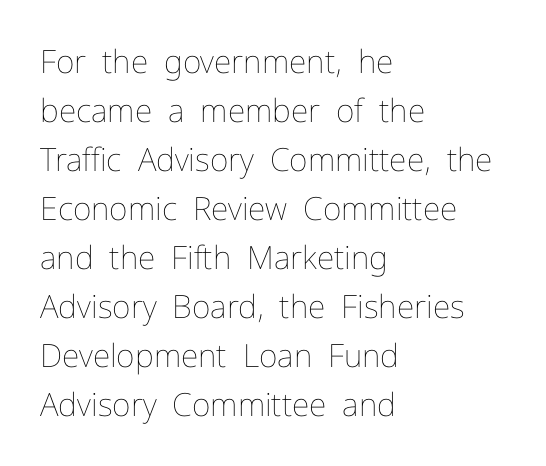
These lines keep a tight, regular rhythm from letter to letter. Proportional: the letters do not fall into vertical columns. Line spacing here is normal. In terms of posture, this sample is upright. Where is the straight margin? On the left.
